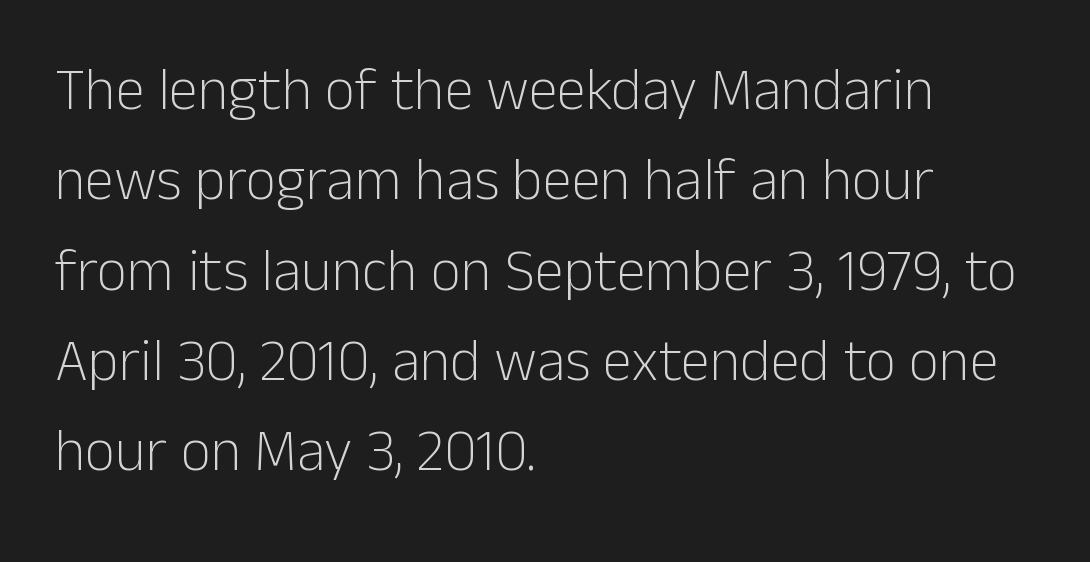
{"serif": "no", "italic": "no", "bold": "no", "weight": "light", "width": "normal", "stroke_contrast": "low", "x_height": "medium", "monospaced": "no", "underline": "no", "align": "left", "line_spacing": "normal", "line_spacing_ratio": 1.53, "letter_spacing": "normal", "letter_spacing_em": 0.0, "glyph_px": 59}
